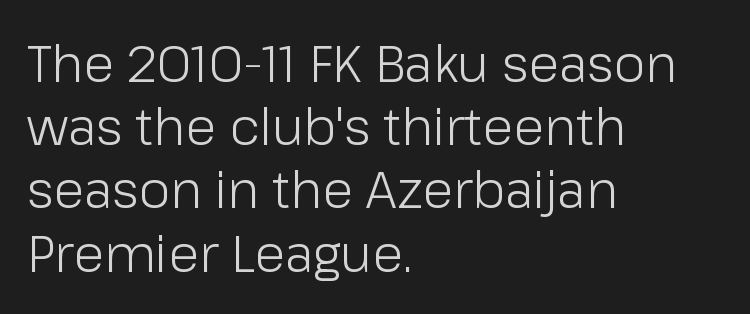
Q: Is the text bold? A: No.
Q: Is the text italic (slanted)? A: No, it is upright.
Q: Is the typeface a serif or a sans-serif typeface? A: Sans-serif.
Q: Is the text underlined? A: No.
Q: How is the paragraph aligned? A: Left-aligned.
Q: Is the spacing between letters normal or unusually wide? A: Normal.
Q: Width (condensed, normal, or wide)? A: Normal.
Q: Stroke contrast? A: Low.
Q: x-height? A: Medium.
Q: Monospaced? A: No.
